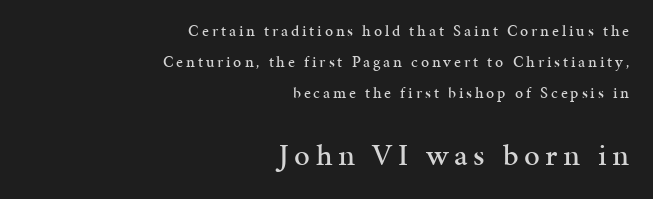
Q: Is the text italic (slanted)? A: No, it is upright.
Q: Is the typeface a serif or a sans-serif typeface? A: Serif.
Q: Is the text underlined? A: No.
Q: How is the paragraph aligned? A: Right-aligned.
Q: Is the spacing between lines tight, normal or loose? A: Loose.
Q: Which block of text is set in a larger size, the first (top) or the second (bottom)? A: The second (bottom) one.
Q: Width (condensed, normal, or wide)? A: Normal.
Q: Stroke contrast? A: Medium.
Q: x-height? A: Medium.
Q: Monospaced? A: No.
